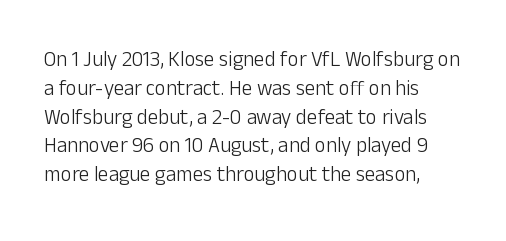
{"italic": "no", "bold": "no", "underline": "no", "align": "left", "line_spacing": "normal", "line_spacing_ratio": 1.37, "letter_spacing": "normal", "letter_spacing_em": 0.0, "glyph_px": 21}
